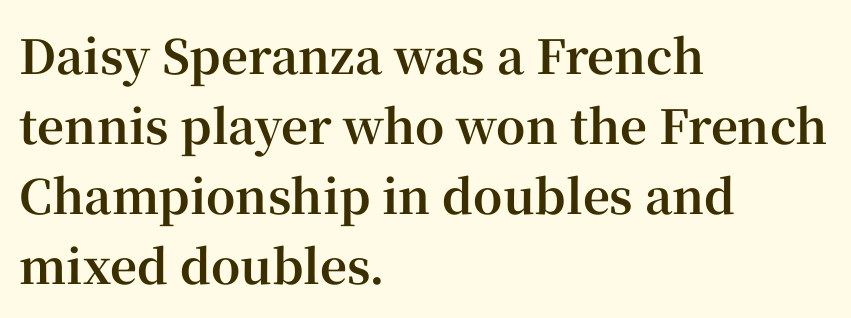
Q: Is the text bold? A: Yes.
Q: Is the text italic (slanted)? A: No, it is upright.
Q: Is the typeface a serif or a sans-serif typeface? A: Serif.
Q: Is the text underlined? A: No.
Q: How is the paragraph aligned? A: Left-aligned.
Q: Is the spacing between letters normal or unusually wide? A: Normal.
Q: Is the spacing between lines tight, normal or loose? A: Normal.
Q: Width (condensed, normal, or wide)? A: Normal.
Q: Stroke contrast? A: High.
Q: x-height? A: Medium.
Q: Monospaced? A: No.
